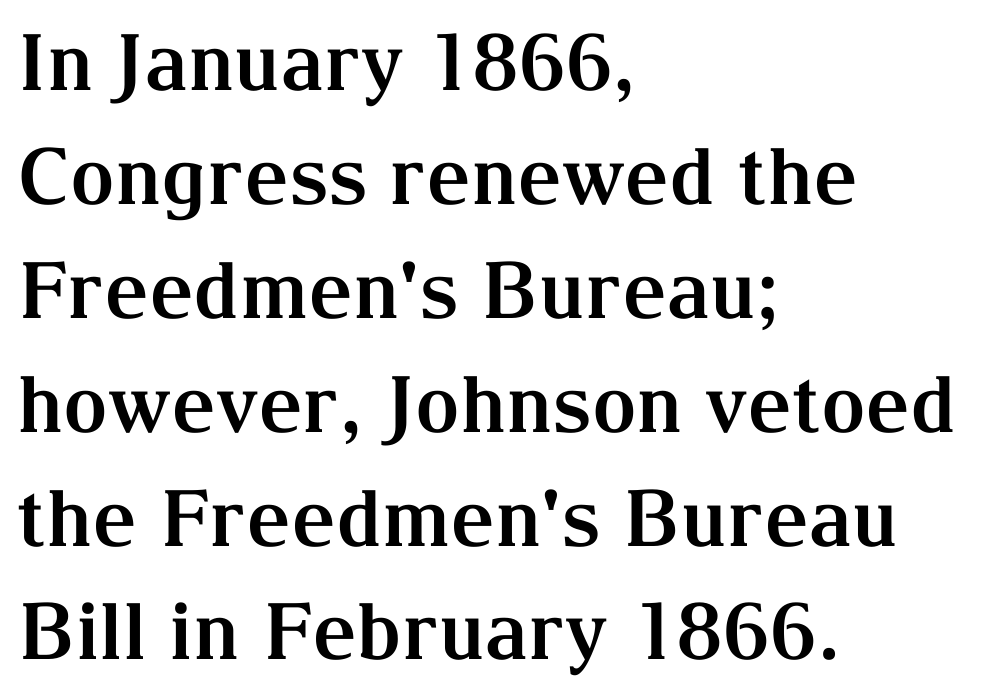
Q: Is the text bold? A: Yes.
Q: Is the text italic (slanted)? A: No, it is upright.
Q: Is the typeface a serif or a sans-serif typeface? A: Serif.
Q: Is the text underlined? A: No.
Q: How is the paragraph aligned? A: Left-aligned.
Q: Is the spacing between letters normal or unusually wide? A: Normal.
Q: Is the spacing between lines tight, normal or loose? A: Normal.
Q: Width (condensed, normal, or wide)? A: Normal.
Q: Stroke contrast? A: Medium.
Q: x-height? A: Medium.
Q: Monospaced? A: No.
